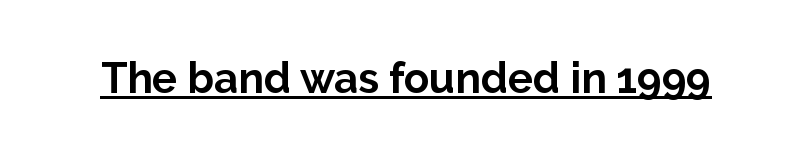
{"serif": "no", "italic": "no", "bold": "yes", "weight": "bold", "width": "normal", "stroke_contrast": "low", "x_height": "medium", "monospaced": "no", "underline": "yes", "letter_spacing": "normal", "letter_spacing_em": 0.0, "glyph_px": 42}
